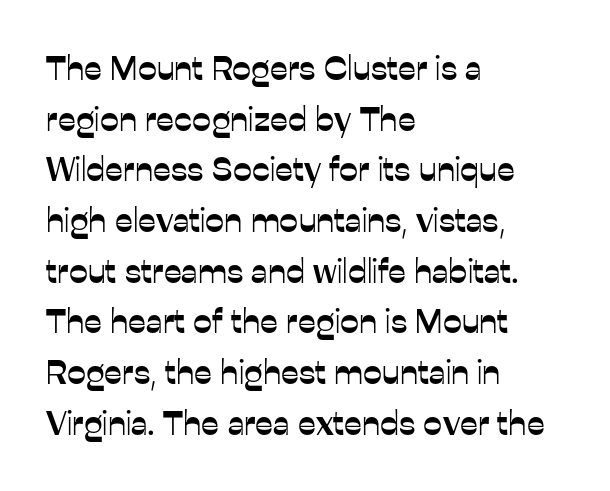
The image shows 34 px sans-serif type, upright; set left-aligned, normal line spacing (1.49x), normal letter spacing, not underlined; low stroke contrast and a medium x-height.
